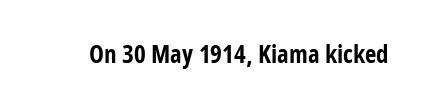
Underlining? Definitely not there. Strong, thick strokes mark this as bold type. This sample uses an upright cut, with every glyph sitting square on the baseline. A typesetter would call this zero additional tracking.
